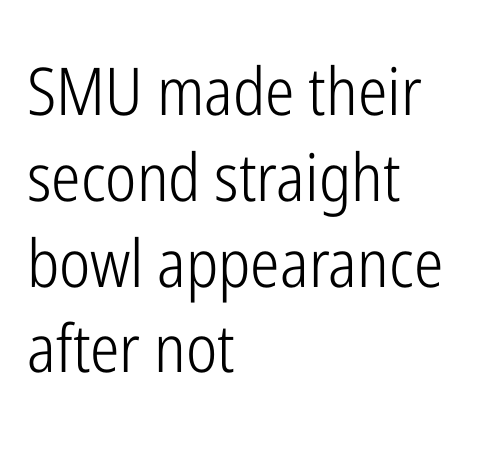
{"serif": "no", "italic": "no", "bold": "no", "weight": "light", "width": "condensed", "stroke_contrast": "low", "x_height": "medium", "monospaced": "no", "underline": "no", "align": "left", "line_spacing": "normal", "line_spacing_ratio": 1.3, "letter_spacing": "normal", "letter_spacing_em": 0.0, "glyph_px": 66}
